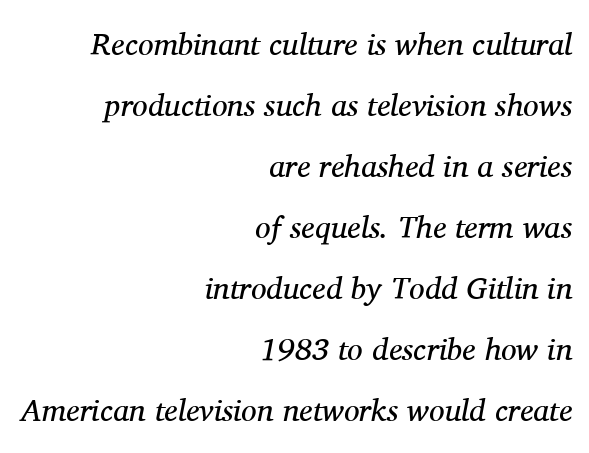
The typesetter chose a ragged-left arrangement here. Honestly, the rows look like they've been pulled way apart. Think of a printed novel: that variable character pitch is what you see here. You could call the tracking neutral — neither tight nor loose. This rendering features lettering with no underline.
